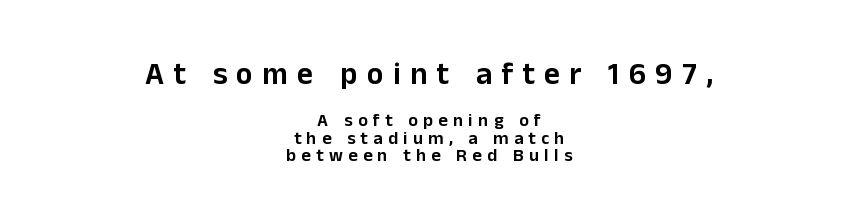
Q: Is the text italic (slanted)? A: No, it is upright.
Q: Is the typeface a serif or a sans-serif typeface? A: Sans-serif.
Q: Is the text underlined? A: No.
Q: How is the paragraph aligned? A: Centered.
Q: Is the spacing between letters normal or unusually wide? A: Unusually wide.
Q: Is the spacing between lines tight, normal or loose? A: Tight.
Q: Which block of text is set in a larger size, the first (top) or the second (bottom)? A: The first (top) one.
Q: Width (condensed, normal, or wide)? A: Normal.
Q: Stroke contrast? A: Low.
Q: x-height? A: Medium.
Q: Monospaced? A: No.
